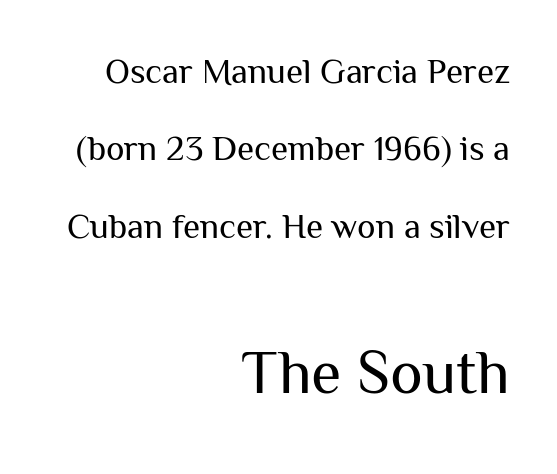
{"serif": "no", "italic": "no", "bold": "no", "weight": "regular", "width": "normal", "stroke_contrast": "medium", "x_height": "medium", "monospaced": "no", "underline": "no", "align": "right", "line_spacing": "loose", "line_spacing_ratio": 2.21, "letter_spacing": "normal", "letter_spacing_em": 0.0, "larger_block": "second", "size_ratio": 1.77, "glyph_px": 62}
